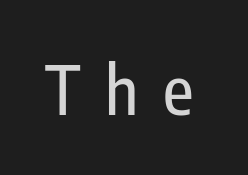
Q: Is the text italic (slanted)? A: No, it is upright.
Q: Is the typeface a serif or a sans-serif typeface? A: Sans-serif.
Q: Is the text underlined? A: No.
Q: Is the spacing between letters normal or unusually wide? A: Unusually wide.
Q: Width (condensed, normal, or wide)? A: Condensed.
Q: Stroke contrast? A: Low.
Q: x-height? A: Medium.
Q: Monospaced? A: No.
